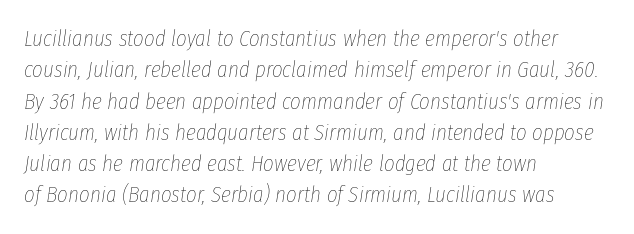
{"italic": "yes", "lean": "right", "slant_degrees": 8, "bold": "no", "underline": "no", "align": "left", "line_spacing": "normal", "line_spacing_ratio": 1.36, "letter_spacing": "normal", "letter_spacing_em": 0.0, "glyph_px": 23}
